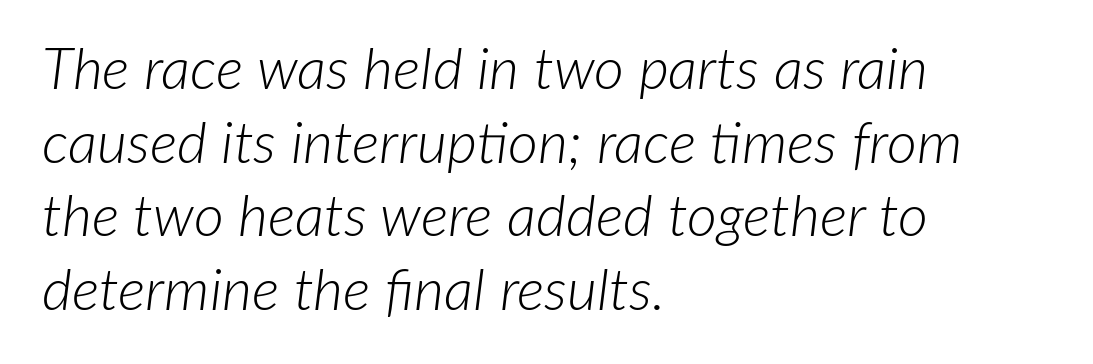
{"italic": "yes", "lean": "right", "slant_degrees": 7, "bold": "no", "weight": "light", "width": "normal", "stroke_contrast": "low", "x_height": "medium", "monospaced": "no", "underline": "no", "align": "left", "line_spacing": "normal", "line_spacing_ratio": 1.27, "letter_spacing": "normal", "letter_spacing_em": 0.0, "glyph_px": 58}
